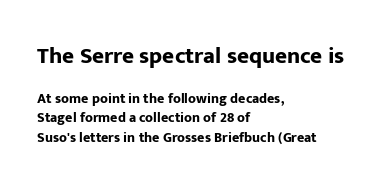
The block of text has a typical density, with ordinary space between rows. The more generous point size was reserved for the upper chunk. Students, note that the glyphs here touch the page at normal intervals. Italic: no, the glyphs are upright roman.
